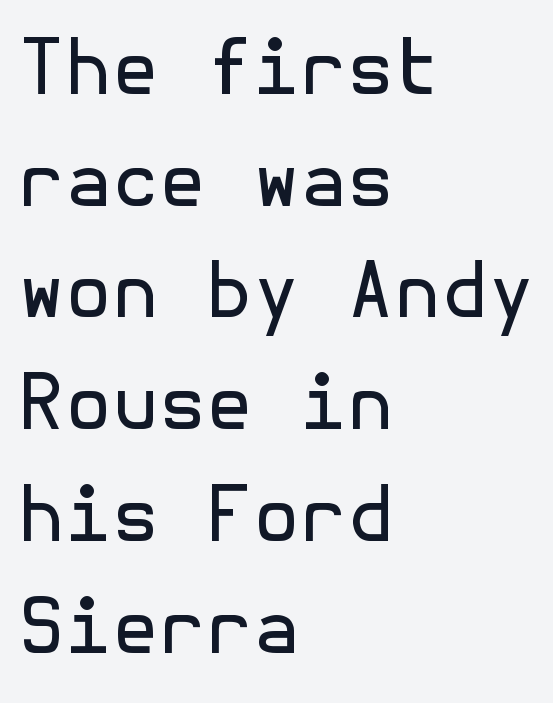
Q: Is the text bold? A: No.
Q: Is the text italic (slanted)? A: No, it is upright.
Q: Is the typeface a serif or a sans-serif typeface? A: Sans-serif.
Q: Is the text underlined? A: No.
Q: How is the paragraph aligned? A: Left-aligned.
Q: Is the spacing between letters normal or unusually wide? A: Normal.
Q: Is the spacing between lines tight, normal or loose? A: Normal.
Q: Width (condensed, normal, or wide)? A: Normal.
Q: x-height? A: Medium.
